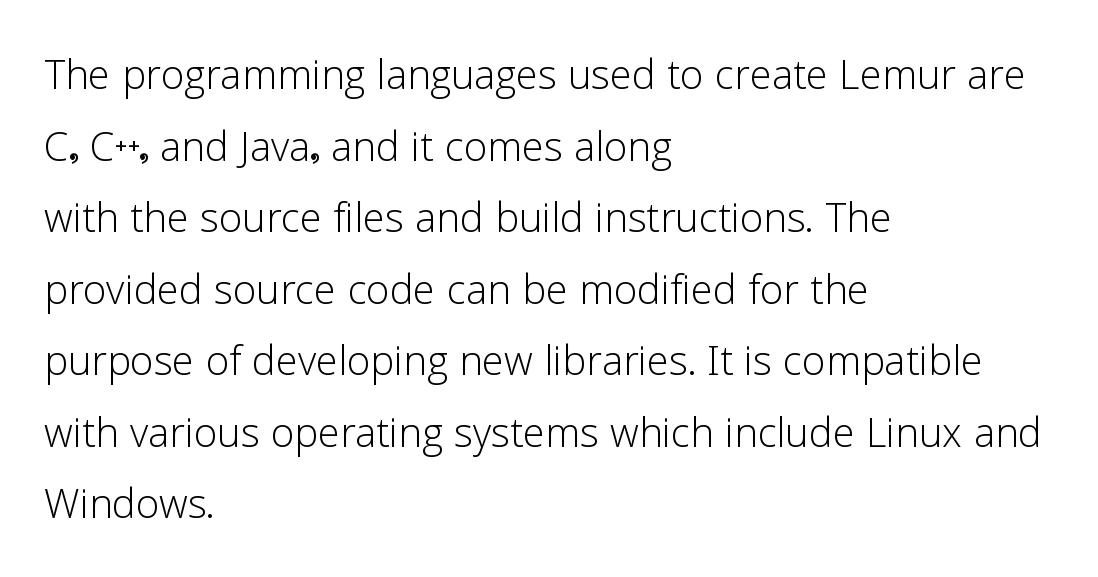
Q: Is the text bold? A: No.
Q: Is the text italic (slanted)? A: No, it is upright.
Q: Is the typeface a serif or a sans-serif typeface? A: Sans-serif.
Q: Is the text underlined? A: No.
Q: How is the paragraph aligned? A: Left-aligned.
Q: Is the spacing between letters normal or unusually wide? A: Normal.
Q: Is the spacing between lines tight, normal or loose? A: Normal.
Q: Width (condensed, normal, or wide)? A: Normal.
Q: Stroke contrast? A: Low.
Q: x-height? A: Medium.
Q: Monospaced? A: No.
